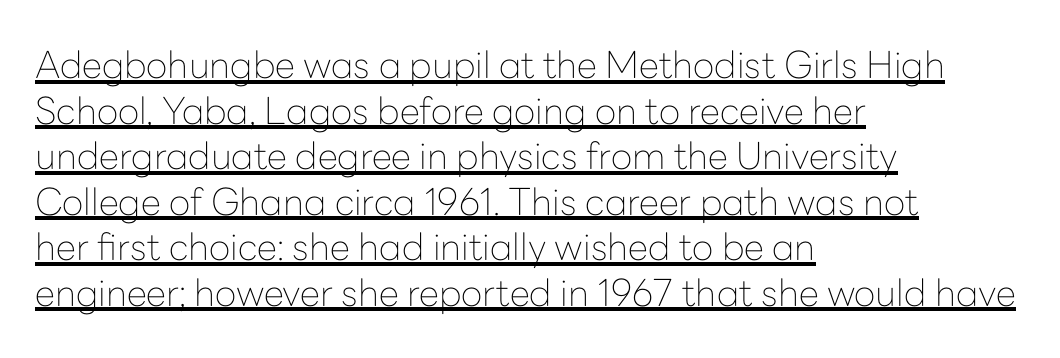
The image shows 37 px thin sans-serif type, upright; set left-aligned, line spacing 1.23x, normal letter spacing, underlined; low stroke contrast and a medium x-height.
